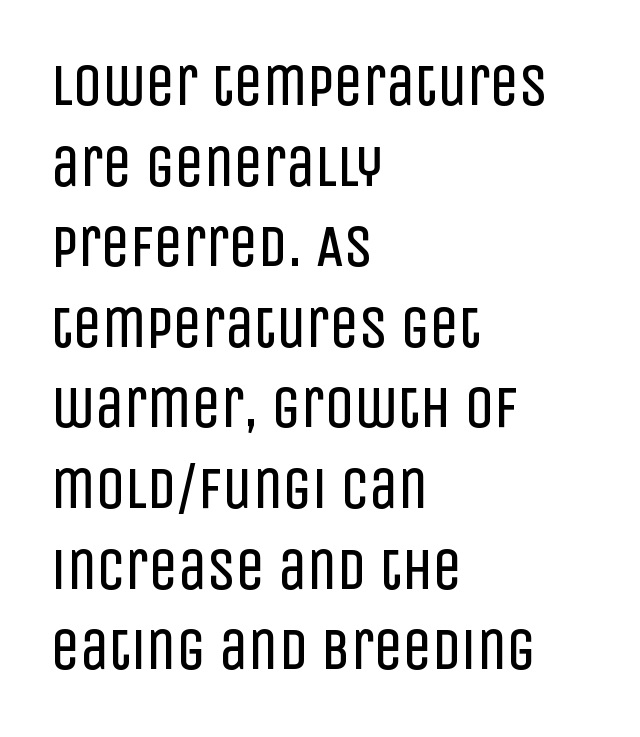
Q: Is the text bold? A: No.
Q: Is the text italic (slanted)? A: No, it is upright.
Q: Is the typeface a serif or a sans-serif typeface? A: Sans-serif.
Q: Is the text underlined? A: No.
Q: How is the paragraph aligned? A: Left-aligned.
Q: Is the spacing between letters normal or unusually wide? A: Normal.
Q: Is the spacing between lines tight, normal or loose? A: Normal.
Q: Width (condensed, normal, or wide)? A: Condensed.
Q: Stroke contrast? A: Low.
Q: x-height? A: Large.
Q: Monospaced? A: No.
